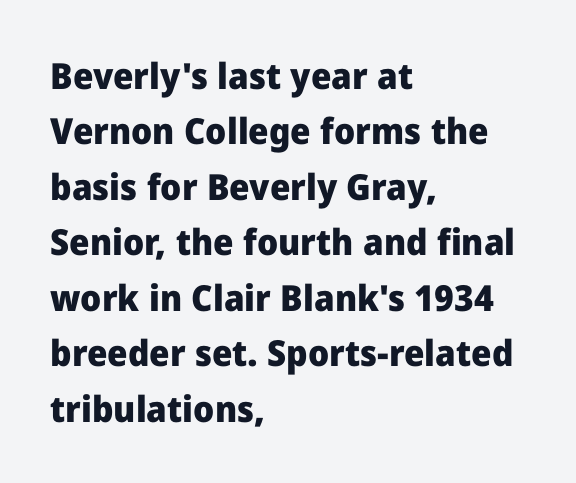
The image shows 36 px heavy sans-serif type, upright; set left-aligned, normal line spacing (1.54x), normal letter spacing, not underlined; low stroke contrast and a medium x-height.
